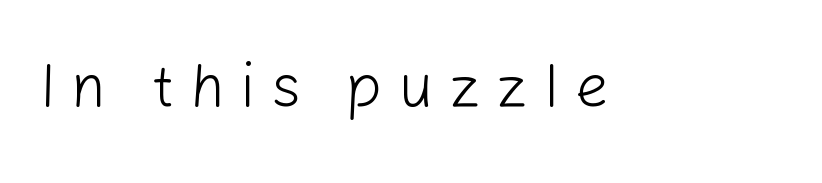
Q: Is the text bold? A: No.
Q: Is the text italic (slanted)? A: No, it is upright.
Q: Is the typeface a serif or a sans-serif typeface? A: Sans-serif.
Q: Is the text underlined? A: No.
Q: Is the spacing between letters normal or unusually wide? A: Unusually wide.
Q: Width (condensed, normal, or wide)? A: Normal.
Q: Stroke contrast? A: Low.
Q: x-height? A: Medium.
Q: Monospaced? A: No.
